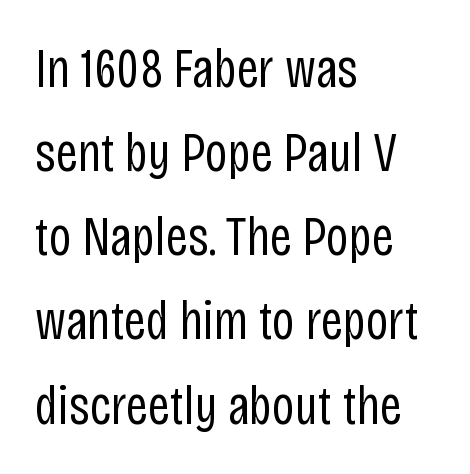
The image shows 55 px regular-weight, condensed sans-serif type, upright; set left-aligned, normal line spacing (1.53x), normal letter spacing, not underlined; low stroke contrast and a large x-height.
